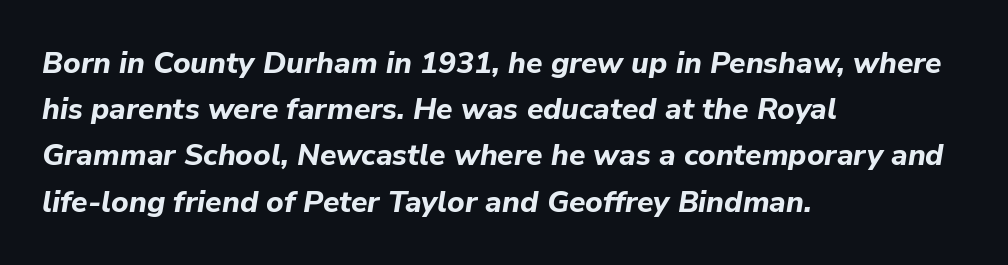
Q: Is the text bold? A: Yes.
Q: Is the text italic (slanted)? A: Yes, it leans right by about 9 degrees.
Q: Is the text underlined? A: No.
Q: How is the paragraph aligned? A: Left-aligned.
Q: Is the spacing between letters normal or unusually wide? A: Normal.
Q: Is the spacing between lines tight, normal or loose? A: Normal.
Q: Width (condensed, normal, or wide)? A: Normal.
Q: Stroke contrast? A: Low.
Q: x-height? A: Medium.
Q: Monospaced? A: No.
